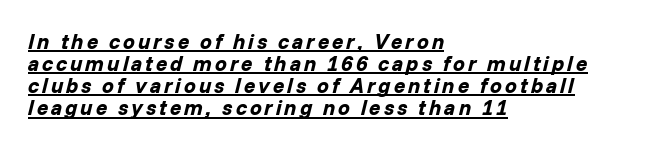
The image shows 21 px bold type, italic (leaning right); set left-aligned, tight line spacing (1.05x), underlined.
